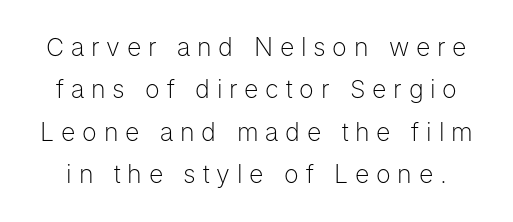
{"italic": "no", "bold": "no", "underline": "no", "line_spacing": "normal", "line_spacing_ratio": 1.7, "letter_spacing": "wide", "letter_spacing_em": 0.27, "glyph_px": 25}
